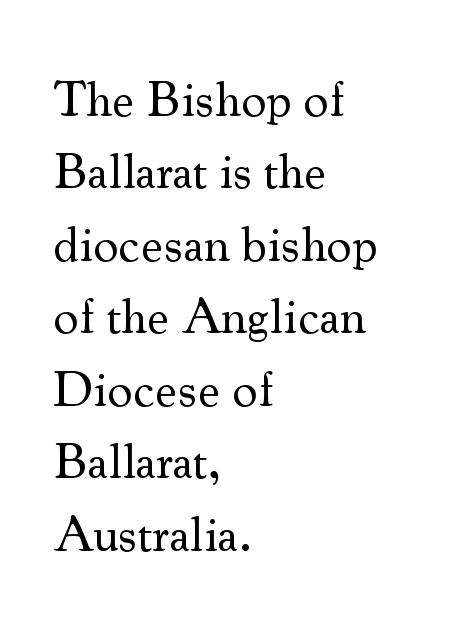
{"serif": "yes", "italic": "no", "bold": "no", "weight": "regular", "width": "normal", "stroke_contrast": "medium", "x_height": "small", "monospaced": "no", "underline": "no", "align": "left", "line_spacing": "normal", "line_spacing_ratio": 1.45, "letter_spacing": "normal", "letter_spacing_em": 0.0, "glyph_px": 50}
